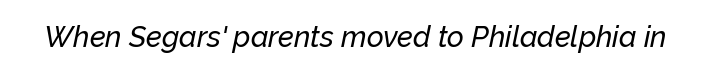
The image shows 29 px text type, italic (leaning right); set normal letter spacing, not underlined; low stroke contrast and a medium x-height.
